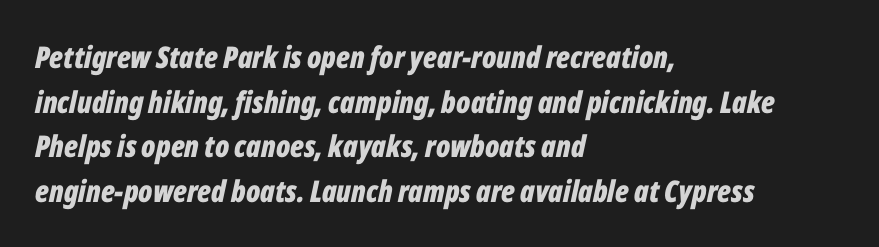
The image shows 30 px bold, condensed type, italic (leaning right); set left-aligned, normal line spacing (1.49x), normal letter spacing, not underlined; low stroke contrast and a medium x-height.
